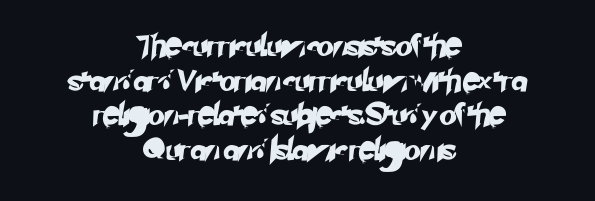
The paragraph has two soft edges and a firm central axis. Compared with typical body copy, the letter spacing here is the same. Reading down the column, the eye jumps a familiar distance to each next line. Words float on clear page, feet unadorned.
